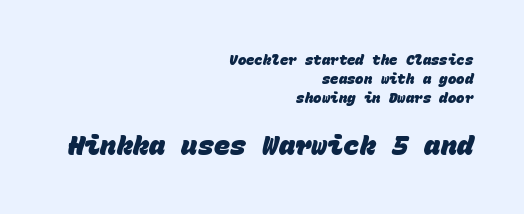
The image shows 27 px bold type; set right-aligned, normal line spacing (1.35x), normal letter spacing, not underlined; the second (bottom) block is 1.93x larger.
